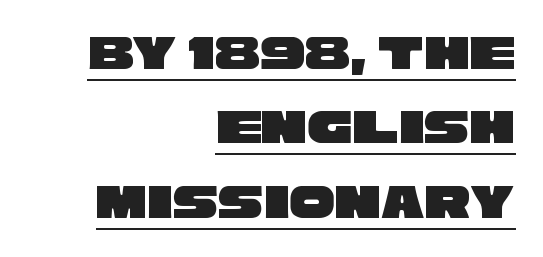
The image shows 51 px wide sans-serif type; set right-aligned, normal line spacing (1.46x), normal letter spacing, underlined; low stroke contrast and a large x-height.
